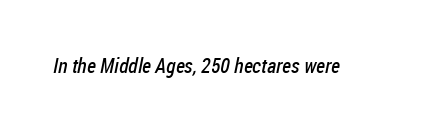
Students, note that the glyphs here touch the page at normal intervals. The typesetting does not lean heavy: it is not bold. Descender tails drop into unmarked territory.
